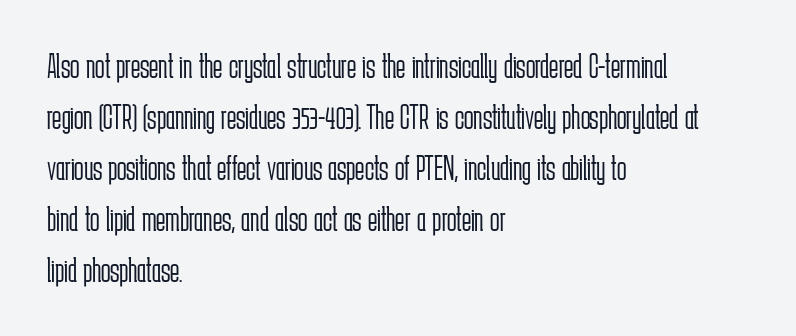
The image shows 35 px light, condensed sans-serif type, upright; set left-aligned, normal line spacing (1.46x), normal letter spacing, not underlined; low stroke contrast and a medium x-height.
